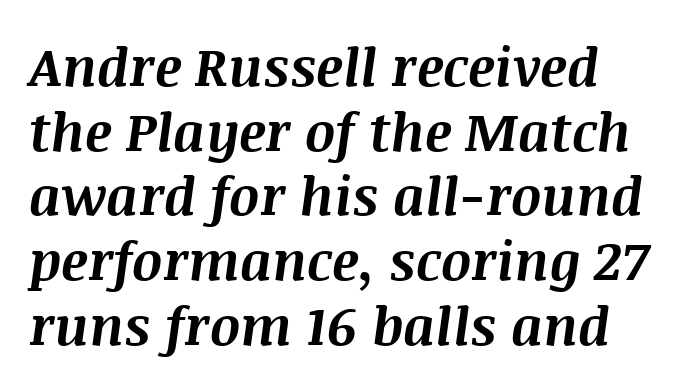
Q: Is the text bold? A: Yes.
Q: Is the text italic (slanted)? A: Yes, it leans right by about 8 degrees.
Q: Is the text underlined? A: No.
Q: Is the spacing between letters normal or unusually wide? A: Normal.
Q: Width (condensed, normal, or wide)? A: Normal.
Q: Stroke contrast? A: Medium.
Q: x-height? A: Large.
Q: Monospaced? A: No.
